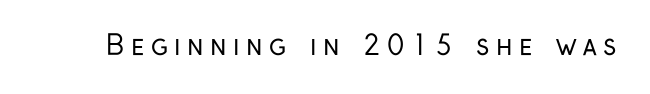
{"italic": "no", "bold": "no", "underline": "no", "letter_spacing": "wide", "letter_spacing_em": 0.24, "glyph_px": 27}
